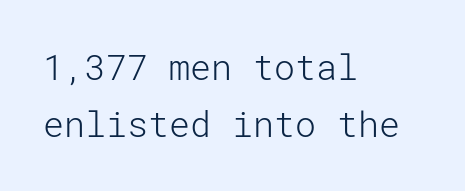
{"serif": "no", "italic": "no", "bold": "no", "weight": "light", "width": "normal", "stroke_contrast": "low", "x_height": "medium", "underline": "no", "align": "left", "line_spacing": "normal", "line_spacing_ratio": 1.64, "letter_spacing": "normal", "letter_spacing_em": 0.0, "glyph_px": 35}
